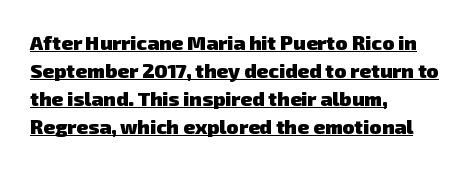
{"bold": "yes", "underline": "yes", "align": "left", "line_spacing": "normal", "line_spacing_ratio": 1.4, "letter_spacing": "normal", "letter_spacing_em": 0.0, "glyph_px": 20}
